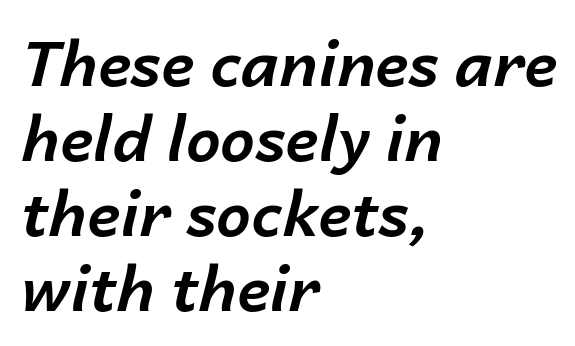
Q: Is the text bold? A: Yes.
Q: Is the text italic (slanted)? A: Yes, it leans right by about 14 degrees.
Q: Is the text underlined? A: No.
Q: How is the paragraph aligned? A: Left-aligned.
Q: Is the spacing between letters normal or unusually wide? A: Normal.
Q: Width (condensed, normal, or wide)? A: Normal.
Q: Stroke contrast? A: Low.
Q: x-height? A: Medium.
Q: Monospaced? A: No.
